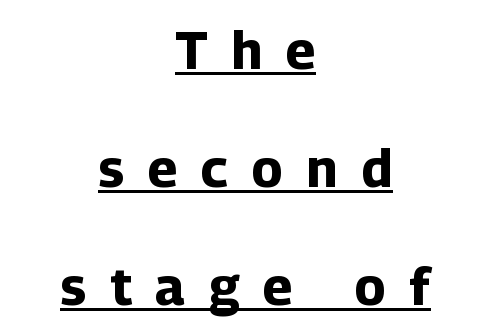
Q: Is the text bold? A: Yes.
Q: Is the text italic (slanted)? A: No, it is upright.
Q: Is the typeface a serif or a sans-serif typeface? A: Sans-serif.
Q: Is the text underlined? A: Yes.
Q: How is the paragraph aligned? A: Centered.
Q: Is the spacing between letters normal or unusually wide? A: Unusually wide.
Q: Is the spacing between lines tight, normal or loose? A: Loose.
Q: Width (condensed, normal, or wide)? A: Normal.
Q: Stroke contrast? A: Low.
Q: x-height? A: Medium.
Q: Monospaced? A: No.
